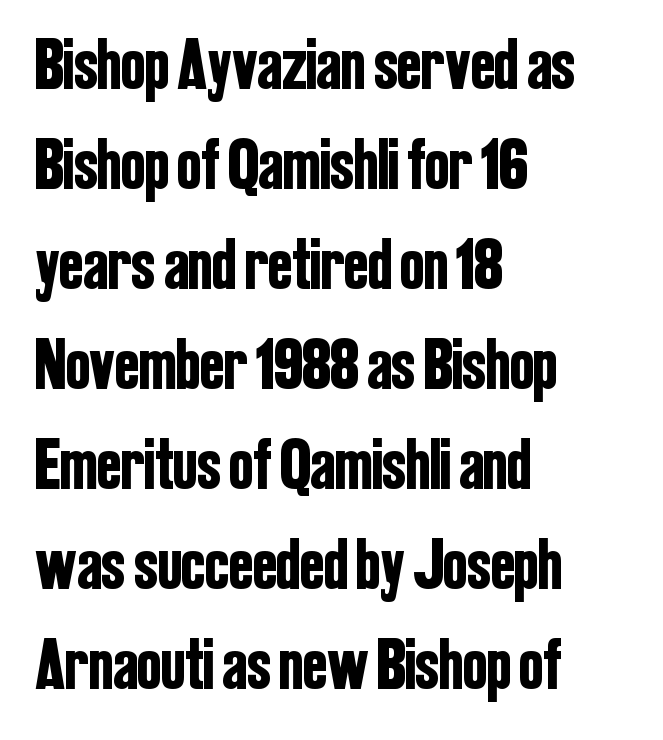
{"serif": "no", "italic": "no", "width": "condensed", "stroke_contrast": "low", "x_height": "medium", "monospaced": "no", "underline": "no", "align": "left", "line_spacing": "normal", "line_spacing_ratio": 1.39, "letter_spacing": "normal", "letter_spacing_em": 0.0, "glyph_px": 72}
